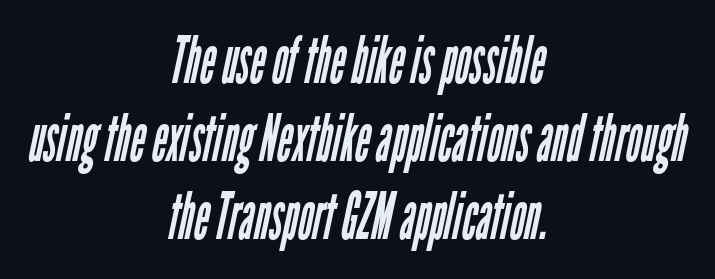
{"serif": "no", "bold": "no", "weight": "regular", "width": "condensed", "stroke_contrast": "low", "x_height": "medium", "monospaced": "no", "underline": "no", "align": "center", "line_spacing_ratio": 1.2, "letter_spacing": "normal", "letter_spacing_em": 0.0, "glyph_px": 65}
